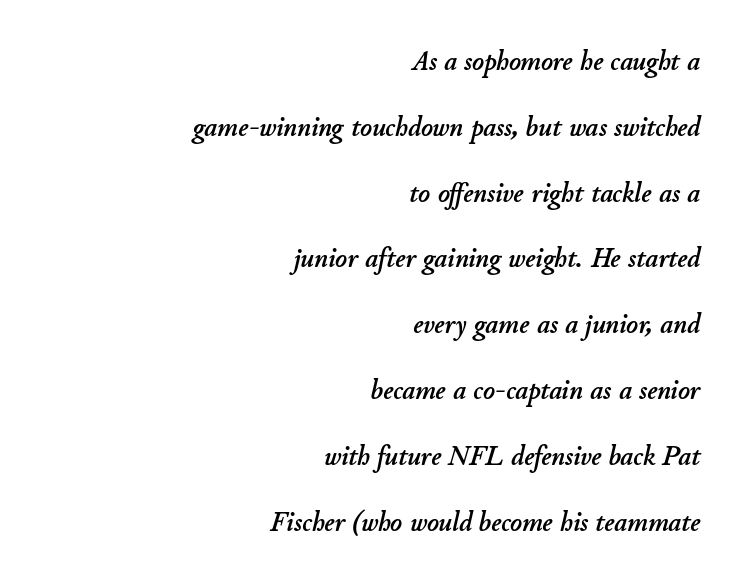
Q: Is the text italic (slanted)? A: Yes, it leans right by about 11 degrees.
Q: Is the text underlined? A: No.
Q: How is the paragraph aligned? A: Right-aligned.
Q: Is the spacing between letters normal or unusually wide? A: Normal.
Q: Is the spacing between lines tight, normal or loose? A: Loose.
Q: Width (condensed, normal, or wide)? A: Normal.
Q: Stroke contrast? A: Low.
Q: x-height? A: Small.
Q: Monospaced? A: No.
